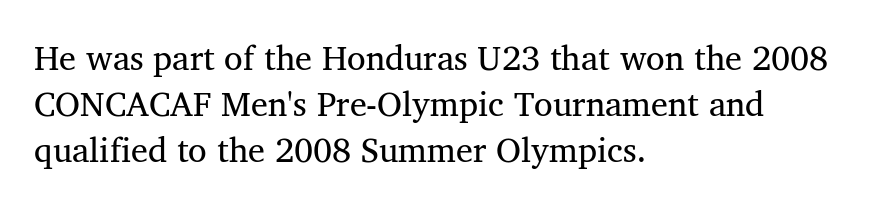
{"serif": "yes", "italic": "no", "bold": "no", "weight": "regular", "width": "normal", "stroke_contrast": "medium", "x_height": "medium", "monospaced": "no", "underline": "no", "align": "left", "line_spacing": "normal", "line_spacing_ratio": 1.35, "letter_spacing": "normal", "letter_spacing_em": 0.0, "glyph_px": 34}
